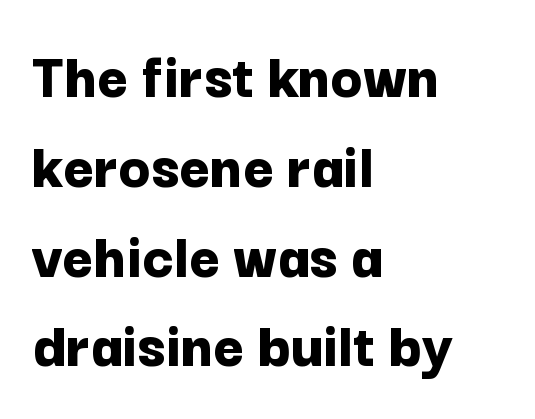
{"serif": "no", "italic": "no", "bold": "yes", "weight": "bold", "width": "normal", "stroke_contrast": "low", "x_height": "medium", "monospaced": "no", "underline": "no", "align": "left", "line_spacing": "normal", "line_spacing_ratio": 1.36, "letter_spacing": "normal", "letter_spacing_em": 0.0, "glyph_px": 66}
